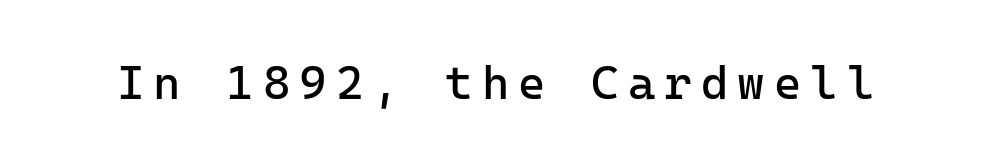
Q: Is the text bold? A: No.
Q: Is the text italic (slanted)? A: No, it is upright.
Q: Is the typeface a serif or a sans-serif typeface? A: Sans-serif.
Q: Is the text underlined? A: No.
Q: Width (condensed, normal, or wide)? A: Normal.
Q: Stroke contrast? A: Low.
Q: x-height? A: Medium.
Q: Monospaced? A: Yes.
